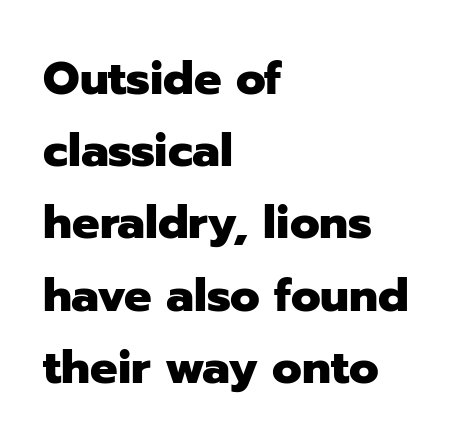
The image shows 46 px heavy sans-serif type, upright; set left-aligned, normal line spacing (1.57x), normal letter spacing, not underlined; low stroke contrast and a medium x-height.
